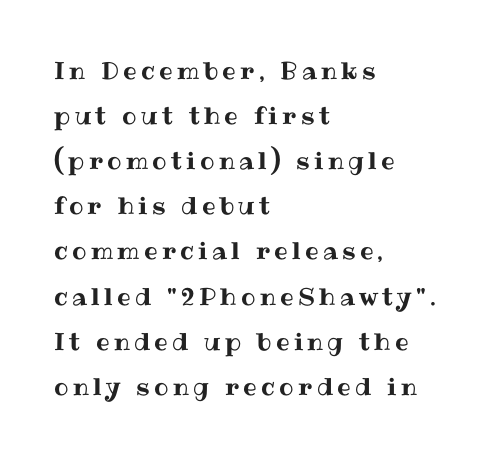
The image shows 24 px text type, upright; set left-aligned, line spacing 1.88x, not underlined.
